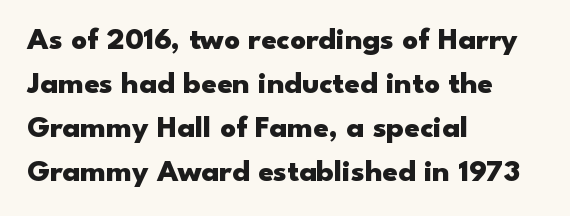
The image shows 31 px heavy, wide sans-serif type, upright; set left-aligned, normal line spacing (1.42x), normal letter spacing, not underlined; low stroke contrast and a small x-height.
